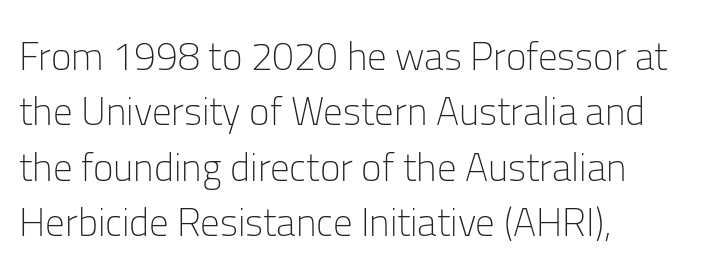
{"serif": "no", "italic": "no", "bold": "no", "weight": "light", "width": "normal", "stroke_contrast": "low", "x_height": "medium", "monospaced": "no", "underline": "no", "align": "left", "line_spacing": "normal", "line_spacing_ratio": 1.42, "letter_spacing": "normal", "letter_spacing_em": 0.0, "glyph_px": 39}
